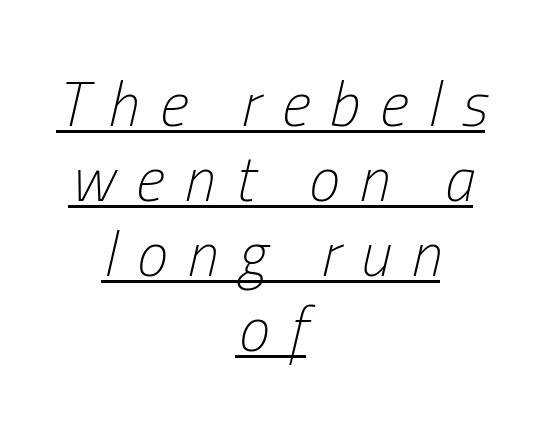
{"italic": "yes", "lean": "right", "slant_degrees": 13, "bold": "no", "weight": "light", "width": "condensed", "stroke_contrast": "low", "x_height": "medium", "monospaced": "no", "underline": "yes", "align": "center", "line_spacing_ratio": 1.21, "letter_spacing": "wide", "letter_spacing_em": 0.33, "glyph_px": 62}
